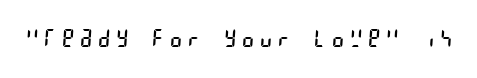
Check under the words: just untouched page. The tracking jumps out immediately: characters are airy and widely separated. Bold? No — there's no thickening of the strokes.
